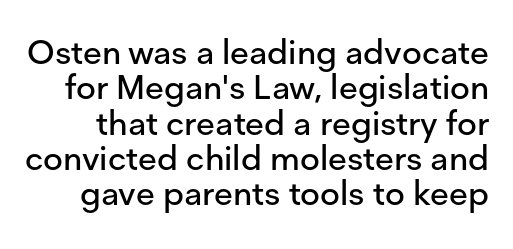
Tracking here is standard; glyphs follow each other at the usual distance. Vertical strokes here are truly vertical. Decoration check: the copy has no underline. Looks like regular typesetting: each glyph gets only the width it needs. Vertically, the passage feels compressed, each row crowding the next.
